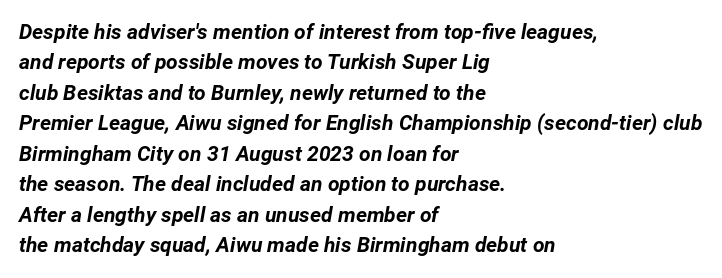
{"italic": "yes", "lean": "right", "slant_degrees": 12, "bold": "yes", "underline": "no", "align": "left", "line_spacing": "normal", "line_spacing_ratio": 1.45, "letter_spacing": "normal", "letter_spacing_em": 0.0, "glyph_px": 21}
